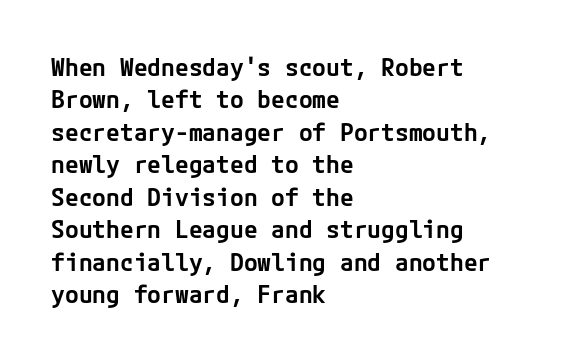
Q: Is the text bold? A: Semi-bold.
Q: Is the text italic (slanted)? A: No, it is upright.
Q: Is the text underlined? A: No.
Q: How is the paragraph aligned? A: Left-aligned.
Q: Is the spacing between letters normal or unusually wide? A: Normal.
Q: Is the spacing between lines tight, normal or loose? A: Normal.
